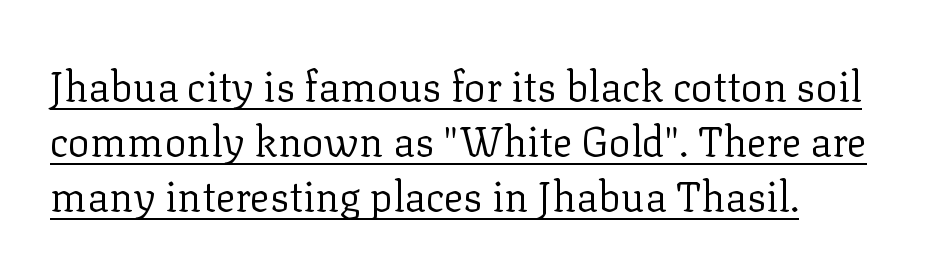
Q: Is the text bold? A: No.
Q: Is the text italic (slanted)? A: No, it is upright.
Q: Is the typeface a serif or a sans-serif typeface? A: Serif.
Q: Is the text underlined? A: Yes.
Q: How is the paragraph aligned? A: Left-aligned.
Q: Is the spacing between letters normal or unusually wide? A: Normal.
Q: Is the spacing between lines tight, normal or loose? A: Normal.
Q: Width (condensed, normal, or wide)? A: Normal.
Q: Stroke contrast? A: Low.
Q: x-height? A: Medium.
Q: Monospaced? A: No.
